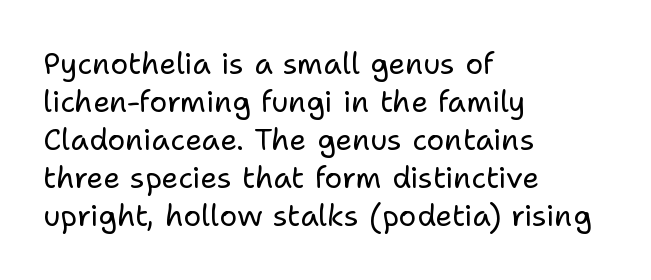
The image shows 30 px regular-weight sans-serif type, upright; set left-aligned, normal line spacing (1.27x), normal letter spacing, not underlined; low stroke contrast and a medium x-height.
